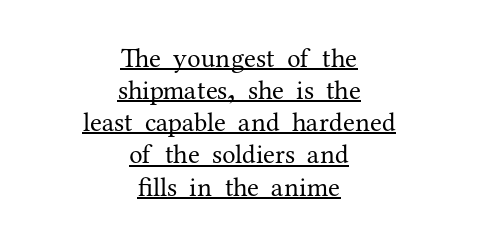
{"italic": "no", "bold": "no", "underline": "yes", "align": "center", "line_spacing_ratio": 1.19, "letter_spacing": "normal", "letter_spacing_em": 0.0, "glyph_px": 27}
